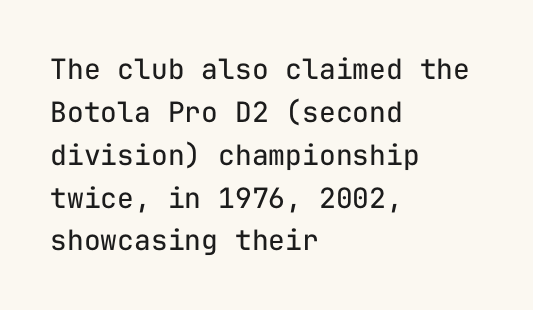
Glyph-to-glyph distance matches everyday printed text. Honestly, there is no underline to notice here at all. The setting favours the left margin, as ordinary paragraphs usually do. The text was rendered using a sans face with plain stroke endings. The font is comparable to plain body text, perhaps lighter. This sample has the even, mechanical cadence of fixed-width lettering.
